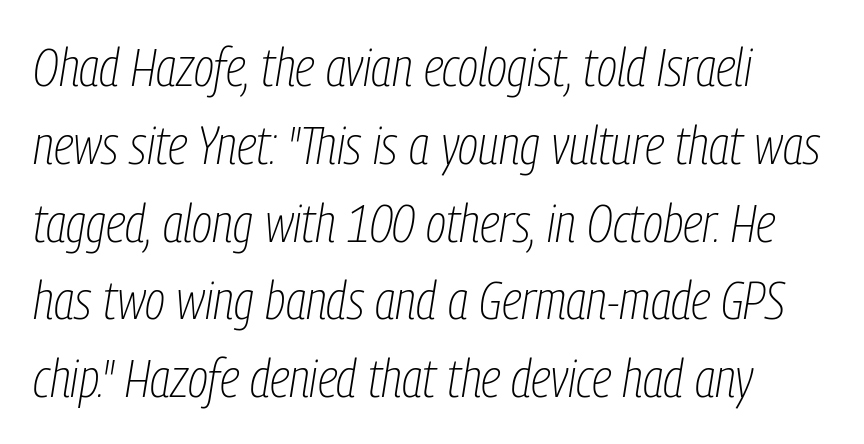
The image shows 54 px thin, condensed type, italic (leaning right); set normal line spacing (1.44x), normal letter spacing, not underlined; low stroke contrast and a medium x-height.
